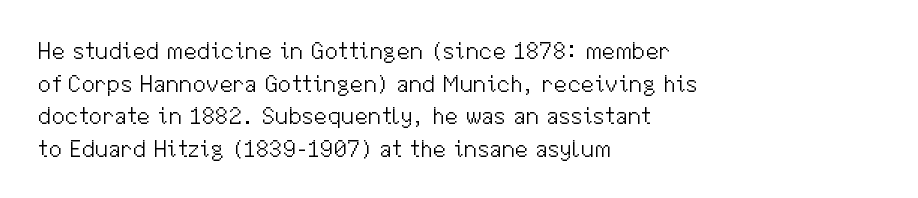
Q: Is the text bold? A: No.
Q: Is the text italic (slanted)? A: No, it is upright.
Q: Is the text underlined? A: No.
Q: How is the paragraph aligned? A: Left-aligned.
Q: Is the spacing between letters normal or unusually wide? A: Normal.
Q: Is the spacing between lines tight, normal or loose? A: Normal.
